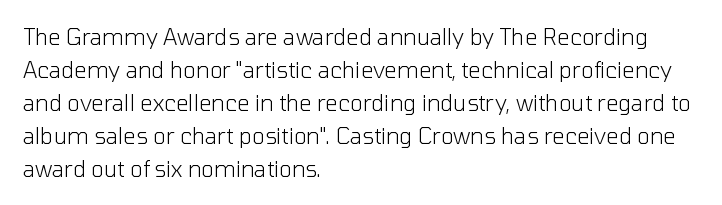
{"italic": "no", "bold": "no", "underline": "no", "align": "left", "line_spacing": "normal", "line_spacing_ratio": 1.5, "letter_spacing": "normal", "letter_spacing_em": 0.0, "glyph_px": 22}
